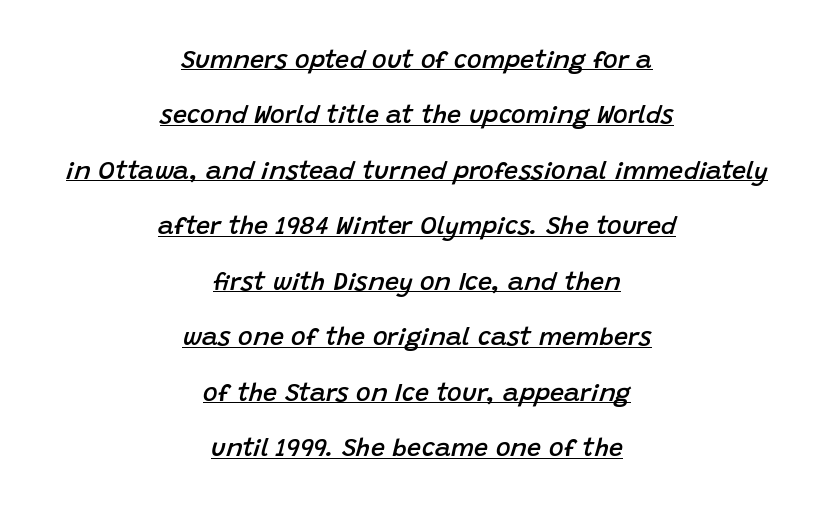
Q: Is the text bold? A: Semi-bold.
Q: Is the text italic (slanted)? A: Yes, it leans right by about 15 degrees.
Q: Is the text underlined? A: Yes.
Q: How is the paragraph aligned? A: Centered.
Q: Is the spacing between letters normal or unusually wide? A: Normal.
Q: Is the spacing between lines tight, normal or loose? A: Loose.
